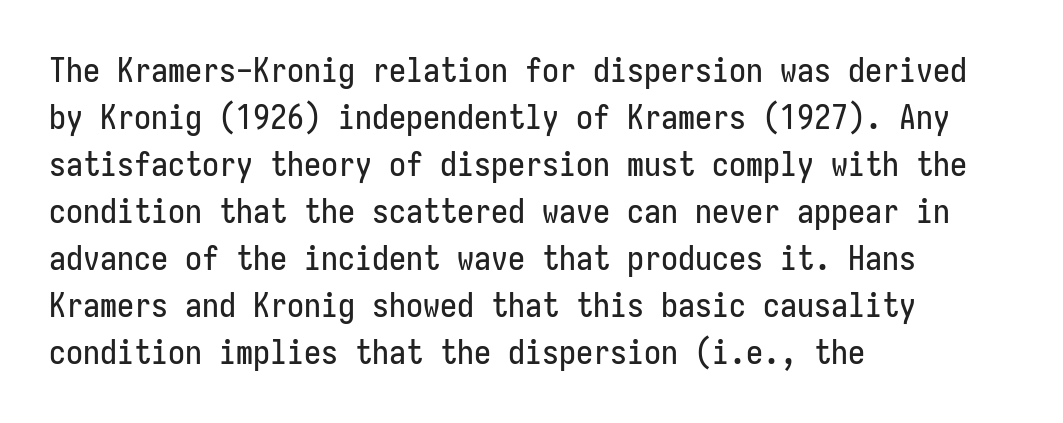
{"serif": "no", "italic": "no", "width": "condensed", "stroke_contrast": "low", "x_height": "medium", "monospaced": "yes", "underline": "no", "align": "left", "line_spacing": "normal", "line_spacing_ratio": 1.38, "letter_spacing": "normal", "letter_spacing_em": 0.0, "glyph_px": 34}
